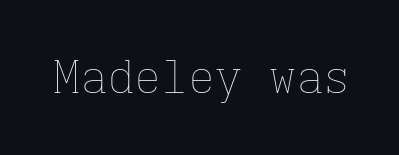
Notice how the stems are strictly vertical — no italics here. Spacing verdict: monospaced, one width for all characters. Each stroke keeps to a modest, everyday thickness or less. Tracking value appears to be zero — textbook default spacing. Descender tails drop into unmarked territory.
